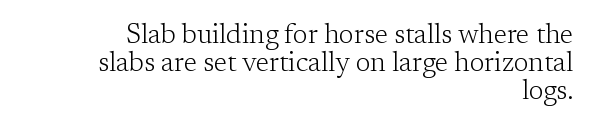
{"italic": "no", "bold": "no", "underline": "no", "align": "right", "line_spacing": "tight", "line_spacing_ratio": 1.03, "letter_spacing": "normal", "letter_spacing_em": 0.0, "glyph_px": 27}
